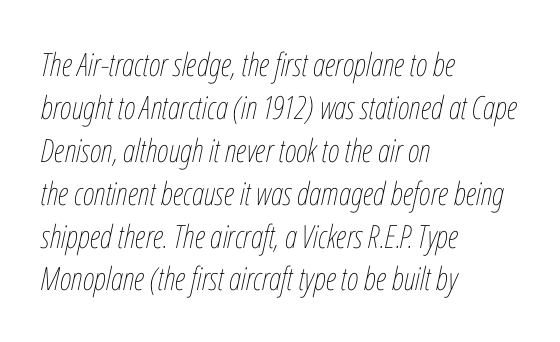
{"italic": "yes", "lean": "right", "slant_degrees": 12, "bold": "no", "weight": "thin", "width": "condensed", "stroke_contrast": "low", "x_height": "medium", "monospaced": "no", "underline": "no", "align": "left", "line_spacing": "normal", "line_spacing_ratio": 1.34, "letter_spacing": "normal", "letter_spacing_em": 0.0, "glyph_px": 32}
